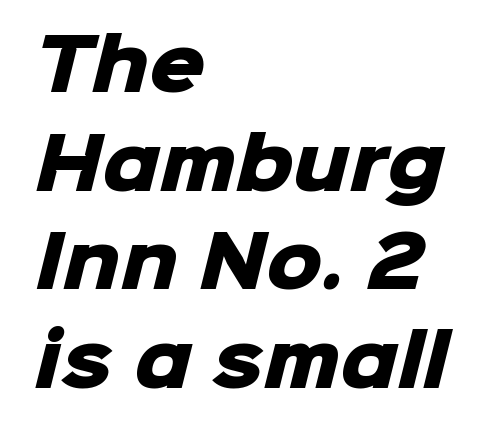
{"serif": "no", "bold": "yes", "weight": "heavy", "width": "normal", "stroke_contrast": "low", "x_height": "medium", "monospaced": "no", "underline": "no", "align": "left", "line_spacing": "normal", "line_spacing_ratio": 1.41, "letter_spacing": "normal", "letter_spacing_em": 0.0, "glyph_px": 70}
